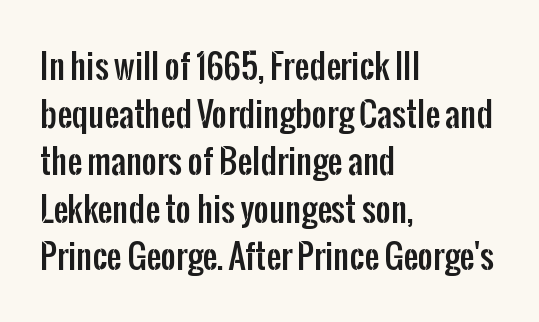
This rendering employs a face without finishing strokes, i.e., a sans-serif. Compared with typical paragraphs, the rows here are spaced about the same. A classic flush-left, rag-right setting is used for this passage. Varying glyph widths throughout — classic text-font behaviour. Tracking here is standard; glyphs follow each other at the usual distance.
